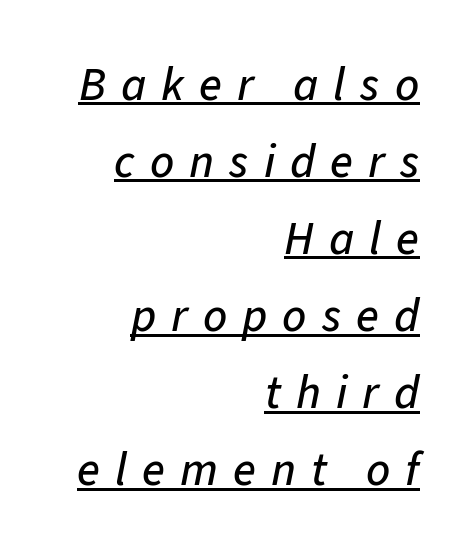
{"italic": "yes", "lean": "right", "slant_degrees": 11, "width": "normal", "stroke_contrast": "low", "x_height": "medium", "monospaced": "no", "underline": "yes", "align": "right", "line_spacing": "normal", "line_spacing_ratio": 1.64, "letter_spacing": "wide", "letter_spacing_em": 0.32, "glyph_px": 47}
